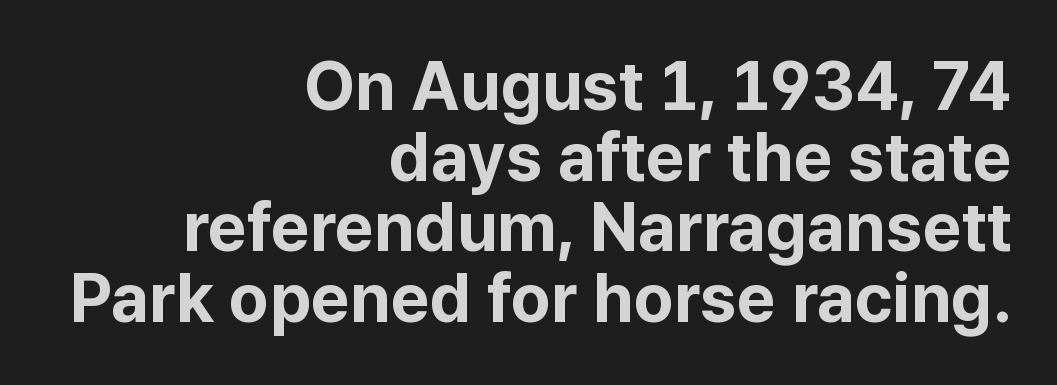
{"serif": "no", "italic": "no", "bold": "yes", "weight": "bold", "width": "normal", "stroke_contrast": "low", "x_height": "medium", "monospaced": "no", "underline": "no", "align": "right", "line_spacing": "tight", "line_spacing_ratio": 1.04, "letter_spacing": "normal", "letter_spacing_em": 0.0, "glyph_px": 68}
